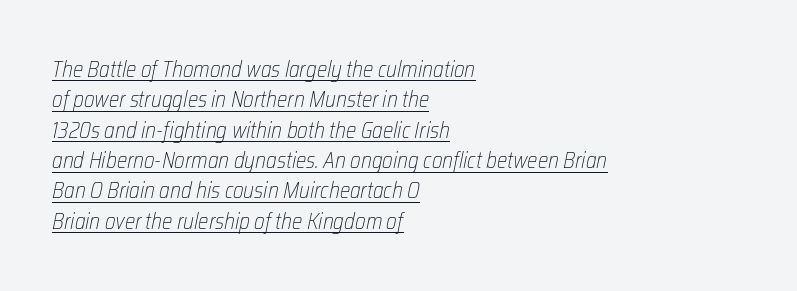
Each new line begins a customary step beneath the previous one. The horizontal fit of the characters is conventional and even. Quick note: italic. Compared with a typical body face, this is equally light or lighter still. Is the block centered? No — it sits flush against the left margin.
